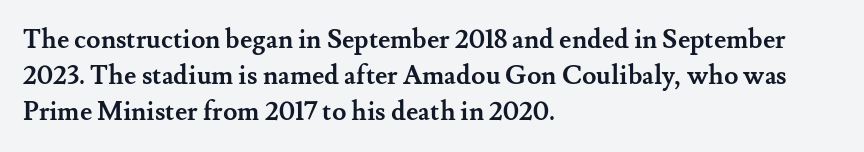
Q: Is the text bold? A: Yes.
Q: Is the text italic (slanted)? A: No, it is upright.
Q: Is the text underlined? A: No.
Q: How is the paragraph aligned? A: Left-aligned.
Q: Is the spacing between letters normal or unusually wide? A: Normal.
Q: Is the spacing between lines tight, normal or loose? A: Normal.
